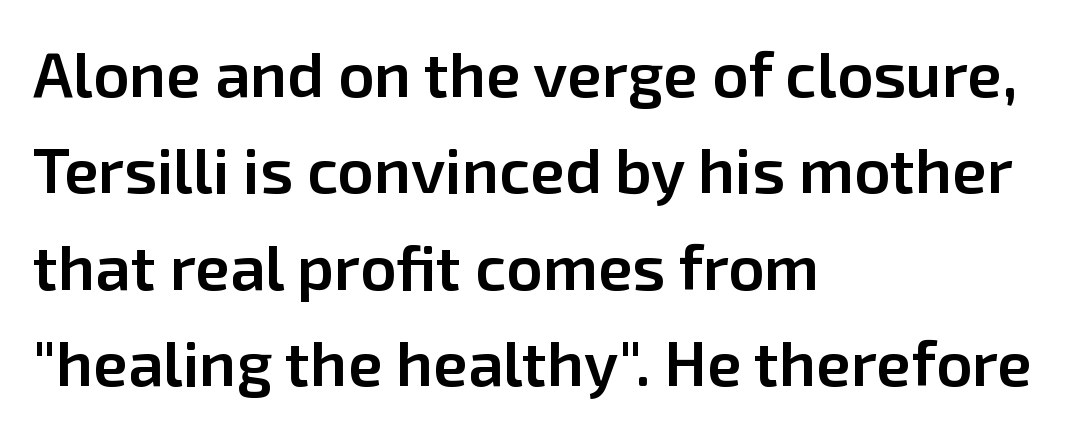
Q: Is the text bold? A: Semi-bold.
Q: Is the text italic (slanted)? A: No, it is upright.
Q: Is the typeface a serif or a sans-serif typeface? A: Sans-serif.
Q: Is the text underlined? A: No.
Q: How is the paragraph aligned? A: Left-aligned.
Q: Is the spacing between letters normal or unusually wide? A: Normal.
Q: Is the spacing between lines tight, normal or loose? A: Normal.
Q: Width (condensed, normal, or wide)? A: Normal.
Q: Stroke contrast? A: Low.
Q: x-height? A: Medium.
Q: Monospaced? A: No.
